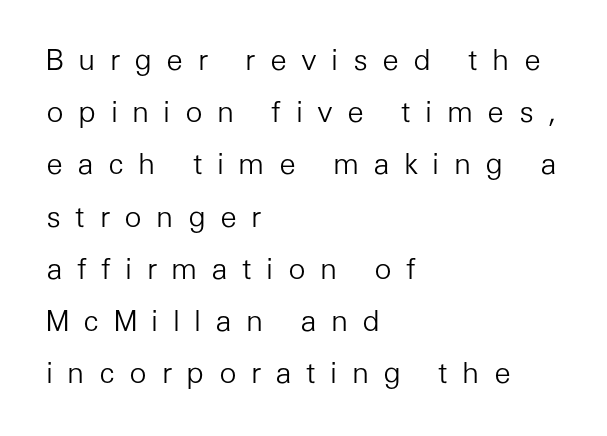
The image shows 29 px light sans-serif type, upright; set left-aligned, line spacing 1.8x, unusually wide letter spacing (+0.49 em), not underlined; low stroke contrast and a medium x-height.
